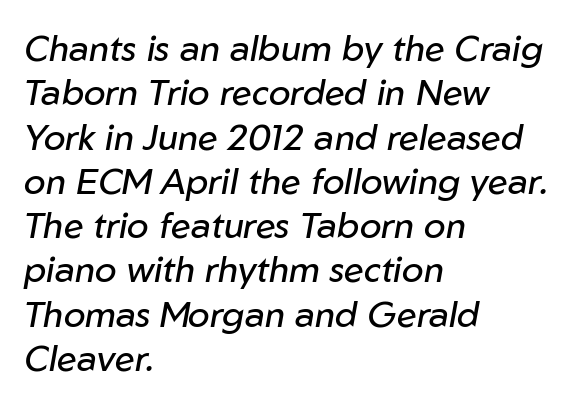
Q: Is the text bold? A: No.
Q: Is the text italic (slanted)? A: Yes, it leans right by about 10 degrees.
Q: Is the text underlined? A: No.
Q: How is the paragraph aligned? A: Left-aligned.
Q: Is the spacing between letters normal or unusually wide? A: Normal.
Q: Width (condensed, normal, or wide)? A: Normal.
Q: Stroke contrast? A: Low.
Q: x-height? A: Medium.
Q: Monospaced? A: No.
